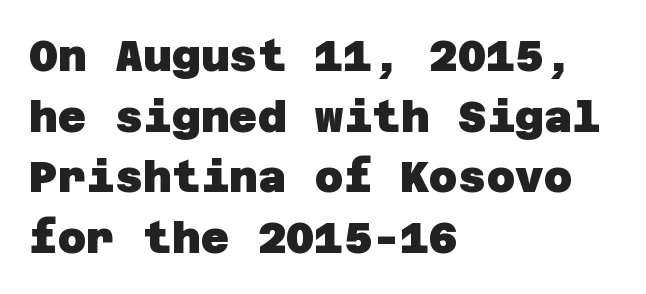
{"serif": "no", "bold": "yes", "weight": "heavy", "width": "normal", "stroke_contrast": "low", "x_height": "large", "underline": "no", "align": "left", "line_spacing": "normal", "line_spacing_ratio": 1.38, "letter_spacing": "normal", "letter_spacing_em": 0.0, "glyph_px": 44}
